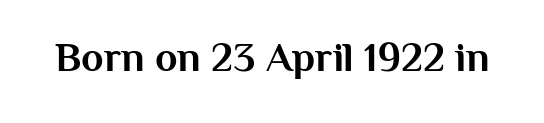
{"serif": "no", "italic": "no", "bold": "yes", "weight": "bold", "width": "normal", "stroke_contrast": "medium", "x_height": "medium", "monospaced": "no", "underline": "no", "letter_spacing": "normal", "letter_spacing_em": 0.0, "glyph_px": 41}
